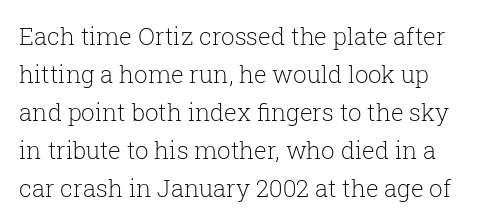
The image shows 24 px text type, upright; set normal line spacing (1.58x), normal letter spacing, not underlined.
